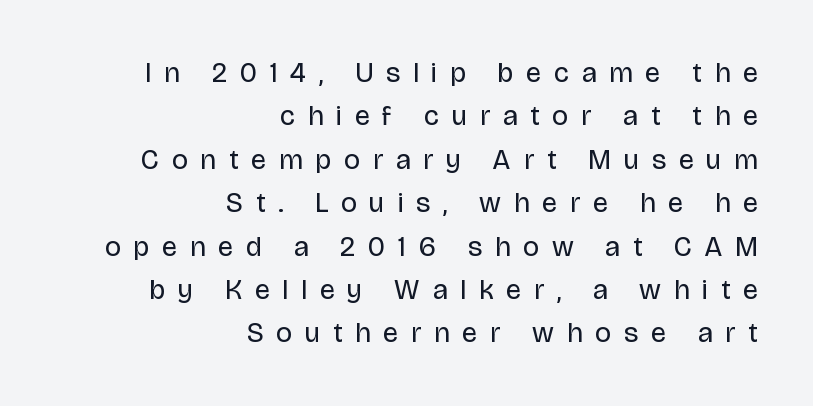
Look at the tracking — it's clearly loosened, letters drifting apart. Heaviness? Minimal to ordinary, like unemphasized prose. Lines of text with bare space underneath. The vertical gap from one line to the next is medium.
